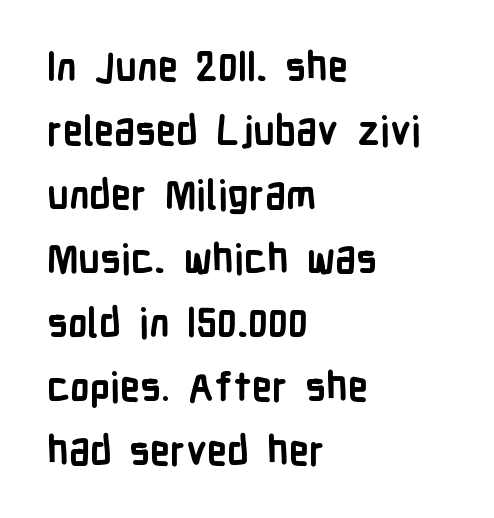
{"serif": "no", "italic": "no", "bold": "yes", "weight": "semibold", "width": "condensed", "stroke_contrast": "low", "x_height": "medium", "monospaced": "no", "underline": "no", "align": "left", "line_spacing": "normal", "line_spacing_ratio": 1.6, "letter_spacing": "normal", "letter_spacing_em": 0.0, "glyph_px": 40}
